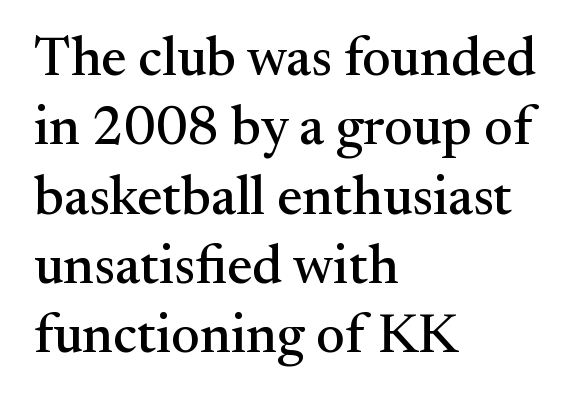
Q: Is the text italic (slanted)? A: No, it is upright.
Q: Is the typeface a serif or a sans-serif typeface? A: Serif.
Q: Is the text underlined? A: No.
Q: How is the paragraph aligned? A: Left-aligned.
Q: Is the spacing between letters normal or unusually wide? A: Normal.
Q: Is the spacing between lines tight, normal or loose? A: Normal.
Q: Width (condensed, normal, or wide)? A: Normal.
Q: Stroke contrast? A: Medium.
Q: x-height? A: Small.
Q: Monospaced? A: No.
